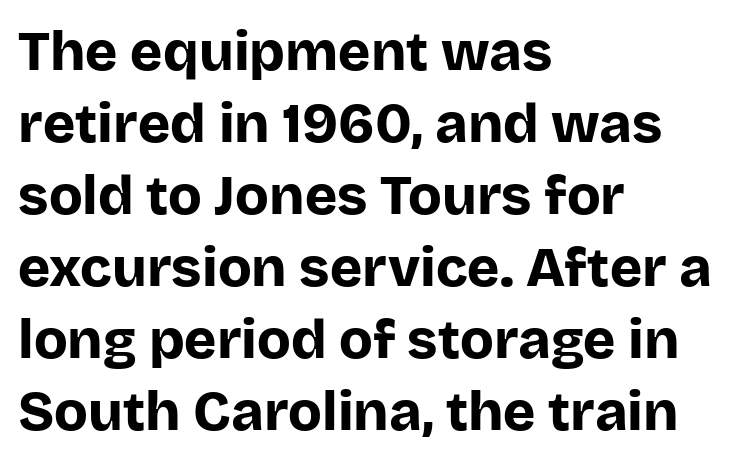
The image shows 55 px bold sans-serif type, upright; set left-aligned, normal line spacing (1.31x), normal letter spacing, not underlined; low stroke contrast and a large x-height.
